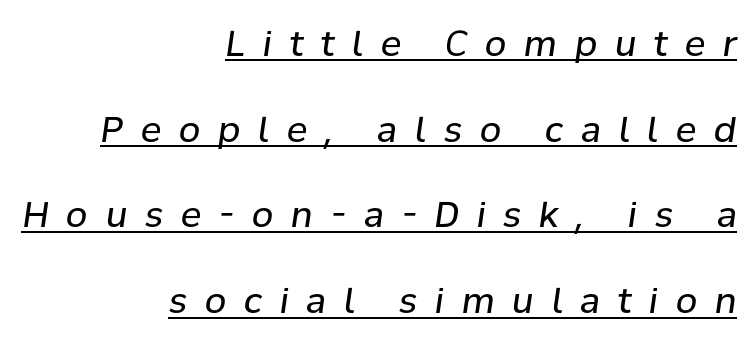
{"italic": "yes", "lean": "right", "slant_degrees": 8, "bold": "no", "weight": "regular", "width": "normal", "stroke_contrast": "low", "x_height": "medium", "monospaced": "no", "underline": "yes", "align": "right", "line_spacing": "loose", "line_spacing_ratio": 2.45, "letter_spacing": "wide", "letter_spacing_em": 0.5, "glyph_px": 35}
